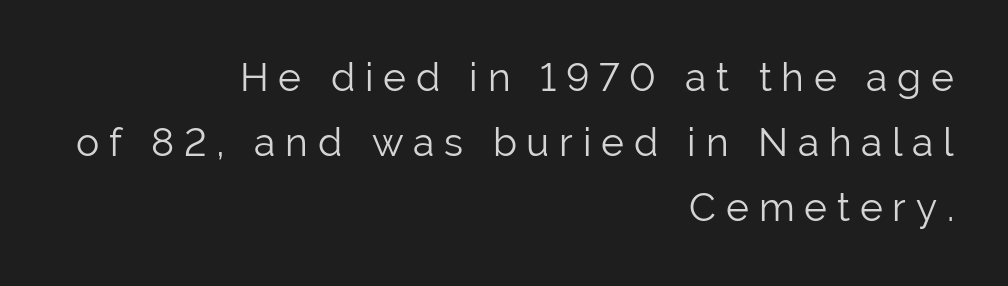
{"serif": "no", "italic": "no", "bold": "no", "weight": "light", "width": "normal", "stroke_contrast": "low", "x_height": "medium", "monospaced": "no", "underline": "no", "align": "right", "line_spacing": "normal", "line_spacing_ratio": 1.67, "letter_spacing": "wide", "letter_spacing_em": 0.25, "glyph_px": 39}
